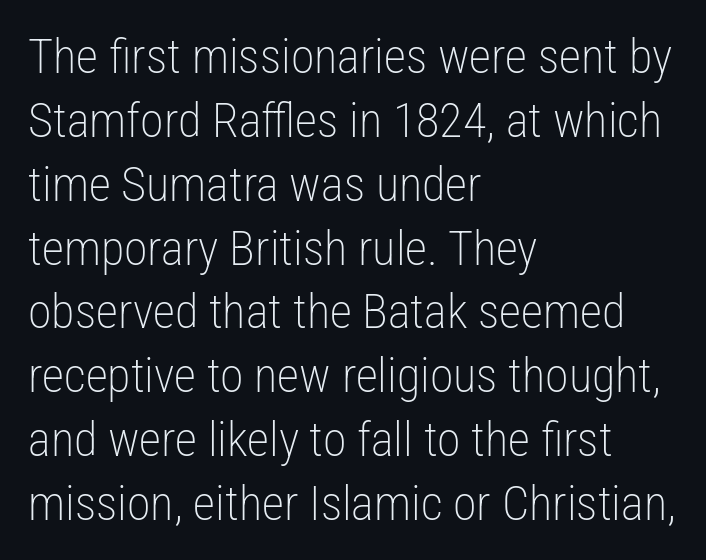
Q: Is the text bold? A: No.
Q: Is the text italic (slanted)? A: No, it is upright.
Q: Is the typeface a serif or a sans-serif typeface? A: Sans-serif.
Q: Is the text underlined? A: No.
Q: How is the paragraph aligned? A: Left-aligned.
Q: Is the spacing between letters normal or unusually wide? A: Normal.
Q: Is the spacing between lines tight, normal or loose? A: Normal.
Q: Width (condensed, normal, or wide)? A: Condensed.
Q: Stroke contrast? A: Low.
Q: x-height? A: Medium.
Q: Monospaced? A: No.
